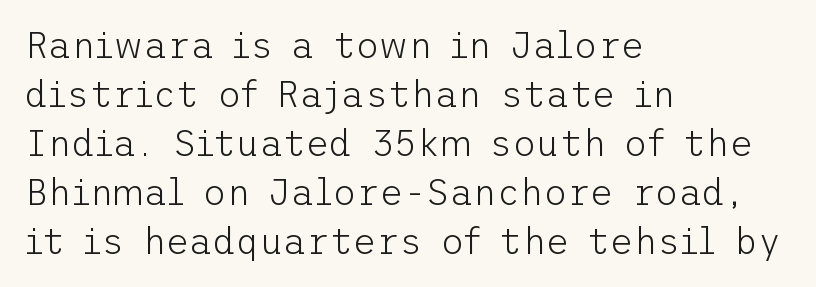
The image shows 36 px light sans-serif type, upright; set left-aligned, normal line spacing (1.36x), normal letter spacing, not underlined; low stroke contrast and a medium x-height.
